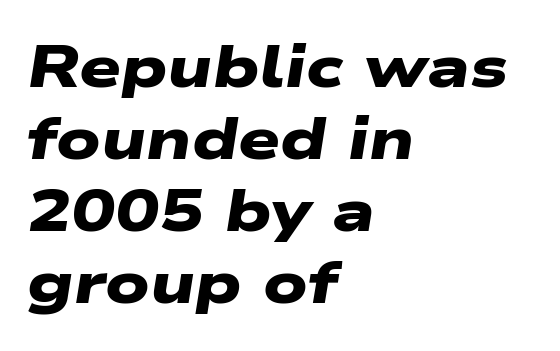
If you drew a ruler down the left edge, every line would touch it. Nobody drew a line under any word here. The rendering shows plain stroke endings on the letterforms — a sans-serif design. Note the varied advance widths — an 'i' is clearly narrower than an 'm'. Heavy, bold letterforms. Nobody touched the tracking dial on this one.
